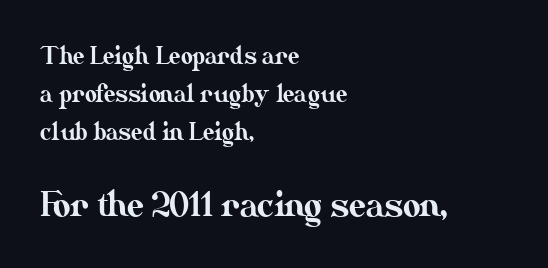
{"italic": "no", "width": "normal", "stroke_contrast": "medium", "x_height": "small", "monospaced": "no", "underline": "no", "align": "left", "line_spacing": "normal", "line_spacing_ratio": 1.66, "letter_spacing": "normal", "letter_spacing_em": 0.0, "larger_block": "second", "size_ratio": 1.48, "glyph_px": 34}
